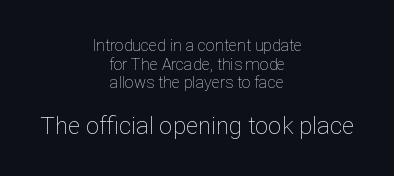
Letter spacing: default. Counters stay open thanks to moderate or lighter strokes. The setting favours the middle, as headings and verse often do. Plain, unruled lines of type.
